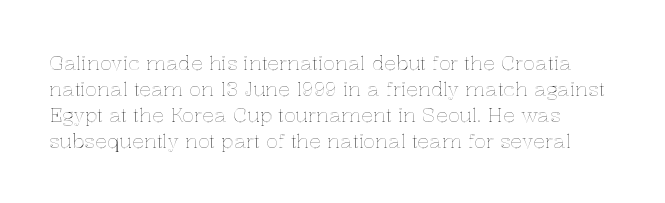
Ascenders rise straight up at ninety degrees. A bare baseline throughout the passage. Is there much room between lines? A standard amount, neither cramped nor airy. Nobody touched the tracking dial on this one.
